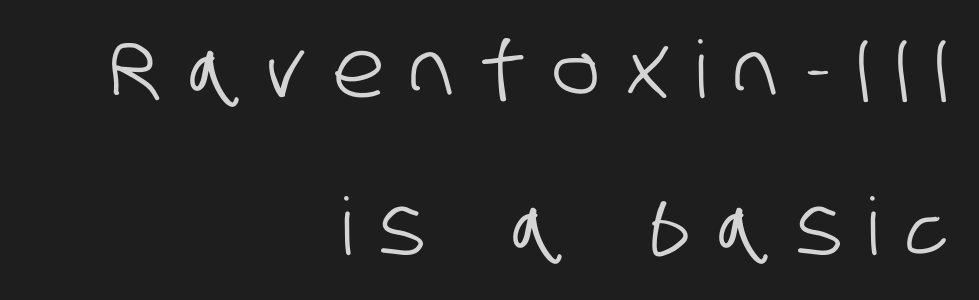
I'd call this a sans setting — the letters go barefoot. The compositor pushed each line to the right boundary. Vertically, the passage feels expansive, rows floating well apart. Bare-footed words on every line.
